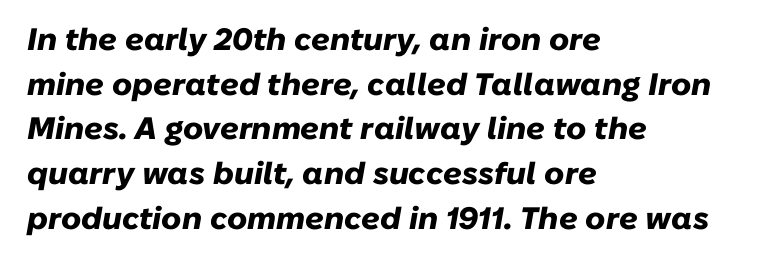
{"italic": "yes", "lean": "right", "slant_degrees": 10, "bold": "yes", "weight": "heavy", "width": "normal", "stroke_contrast": "low", "x_height": "medium", "monospaced": "no", "underline": "no", "align": "left", "line_spacing": "normal", "line_spacing_ratio": 1.44, "letter_spacing": "normal", "letter_spacing_em": 0.0, "glyph_px": 31}
